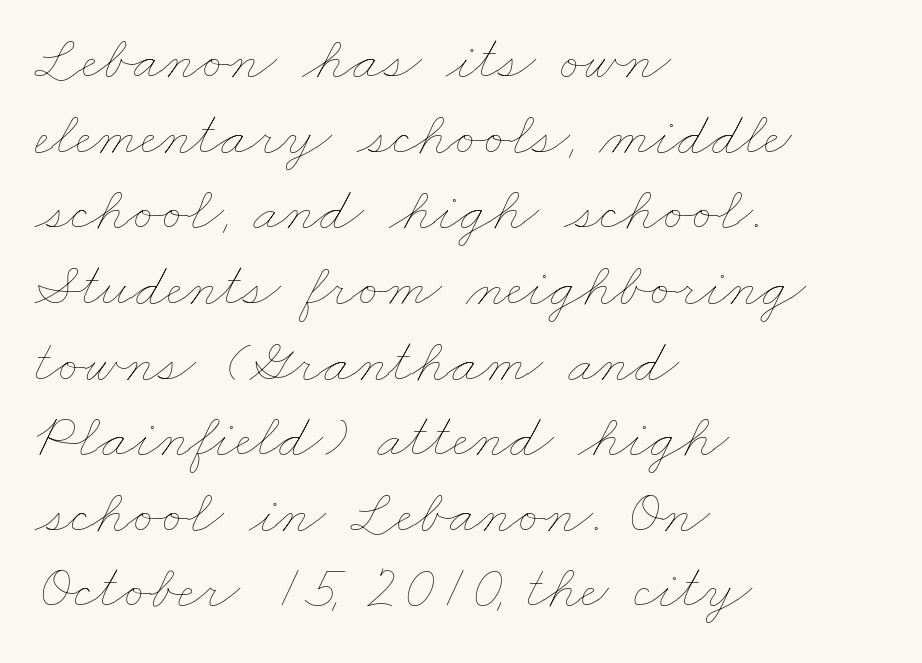
{"bold": "no", "weight": "thin", "width": "wide", "stroke_contrast": "low", "x_height": "small", "monospaced": "no", "underline": "no", "align": "left", "line_spacing_ratio": 1.22, "letter_spacing": "normal", "letter_spacing_em": 0.0, "glyph_px": 62}
